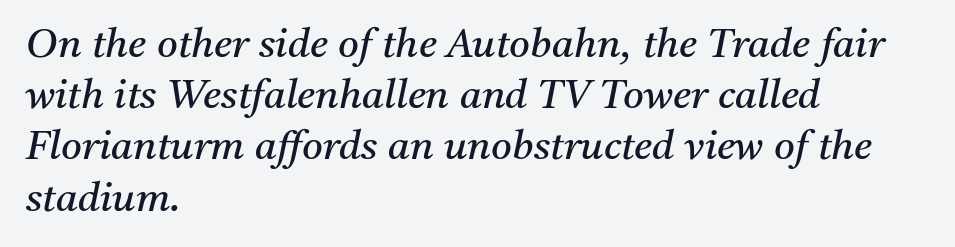
The image shows 40 px regular-weight serif type, italic (leaning right); set left-aligned, normal line spacing (1.28x), normal letter spacing, not underlined; medium stroke contrast and a medium x-height.
